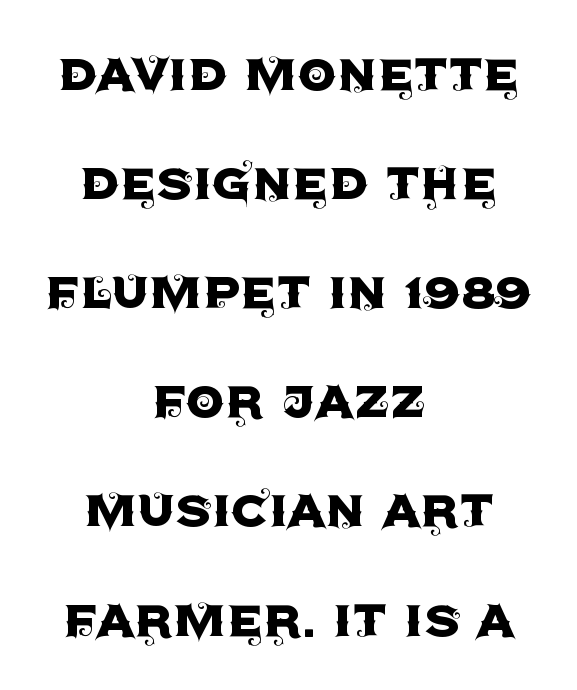
{"serif": "no", "italic": "no", "width": "normal", "x_height": "large", "monospaced": "no", "underline": "no", "align": "center", "line_spacing_ratio": 1.76, "letter_spacing": "normal", "letter_spacing_em": 0.0, "glyph_px": 62}
